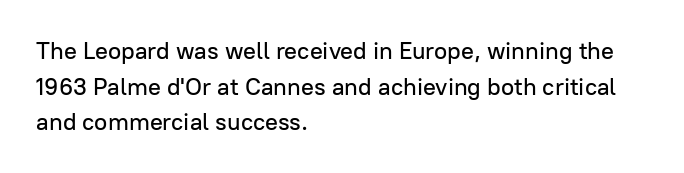
Q: Is the text italic (slanted)? A: No, it is upright.
Q: Is the text underlined? A: No.
Q: How is the paragraph aligned? A: Left-aligned.
Q: Is the spacing between letters normal or unusually wide? A: Normal.
Q: Is the spacing between lines tight, normal or loose? A: Normal.
